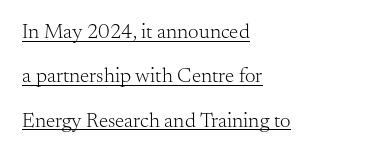
Casual observation: everything's shoved over to the left. Letter spacing: default. Stem width sits at or under what a default text font uses. Tall strokes in this sample are plumb rather than angled. This rendering features underlined lettering. The space between consecutive lines is lavish.
